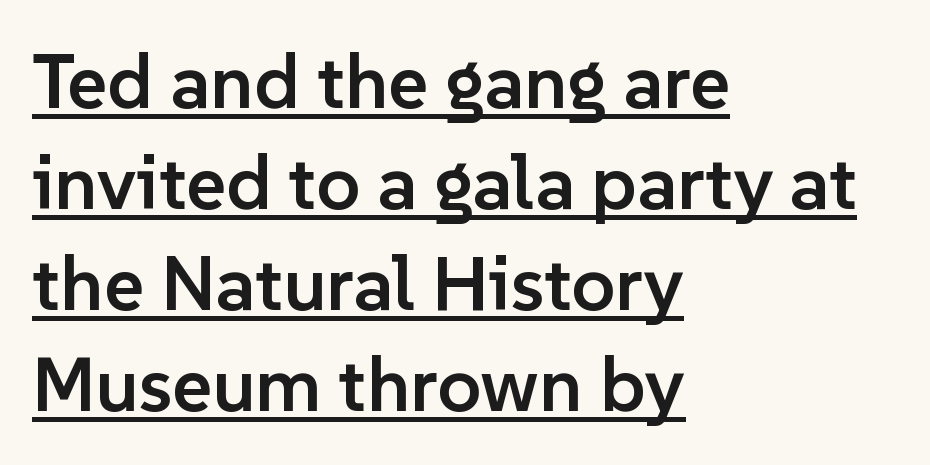
These lines sit exactly where default settings would place them. This rendering features underlined lettering. Examine the stroke ends and you'll find no serifs. Short note: letters normally spaced. The passage shown is typed in a proportional face where columns would drift. If you drew a ruler down the left edge, every line would touch it.
